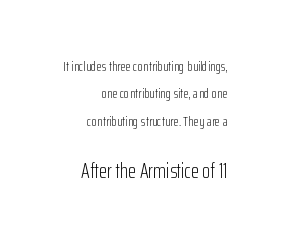
Q: Is the text bold? A: No.
Q: Is the text italic (slanted)? A: No, it is upright.
Q: Is the text underlined? A: No.
Q: How is the paragraph aligned? A: Right-aligned.
Q: Is the spacing between letters normal or unusually wide? A: Normal.
Q: Is the spacing between lines tight, normal or loose? A: Loose.
Q: Which block of text is set in a larger size, the first (top) or the second (bottom)? A: The second (bottom) one.
